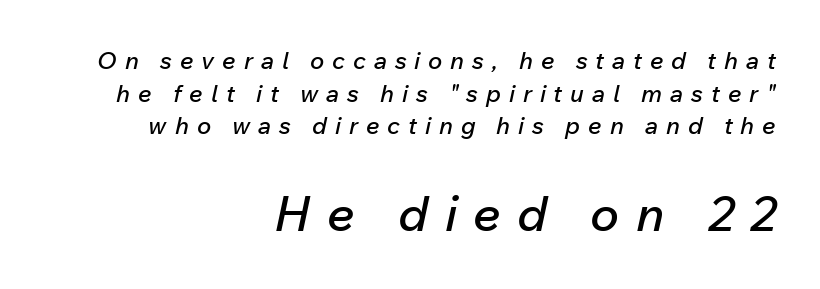
{"italic": "yes", "lean": "right", "slant_degrees": 12, "width": "normal", "stroke_contrast": "low", "x_height": "medium", "monospaced": "no", "underline": "no", "align": "right", "line_spacing": "normal", "line_spacing_ratio": 1.36, "letter_spacing": "wide", "letter_spacing_em": 0.33, "larger_block": "second", "size_ratio": 2.04, "glyph_px": 49}
